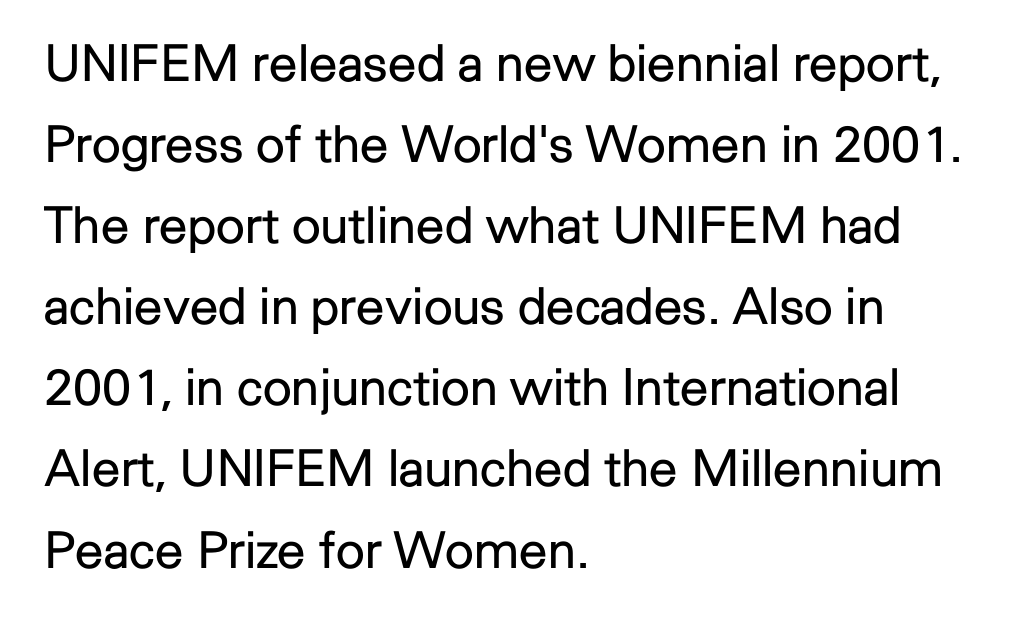
Q: Is the text bold? A: No.
Q: Is the text italic (slanted)? A: No, it is upright.
Q: Is the typeface a serif or a sans-serif typeface? A: Sans-serif.
Q: Is the text underlined? A: No.
Q: How is the paragraph aligned? A: Left-aligned.
Q: Is the spacing between letters normal or unusually wide? A: Normal.
Q: Is the spacing between lines tight, normal or loose? A: Normal.
Q: Width (condensed, normal, or wide)? A: Normal.
Q: Stroke contrast? A: Low.
Q: x-height? A: Medium.
Q: Monospaced? A: No.
